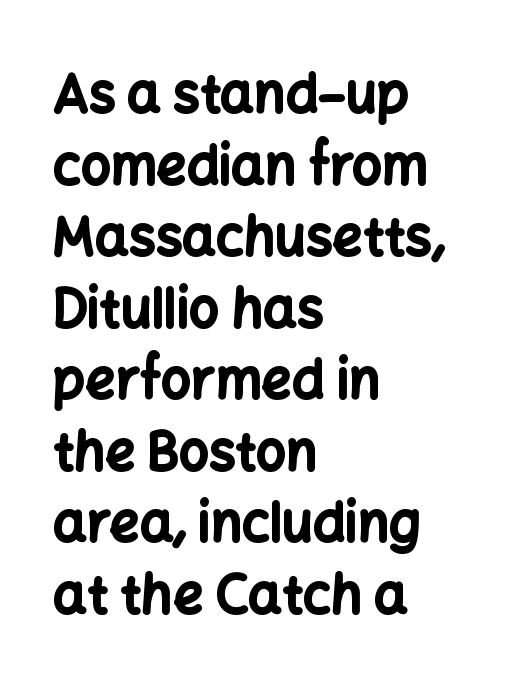
The image shows 53 px bold sans-serif type, upright; set left-aligned, normal line spacing (1.35x), normal letter spacing, not underlined; low stroke contrast and a medium x-height.
